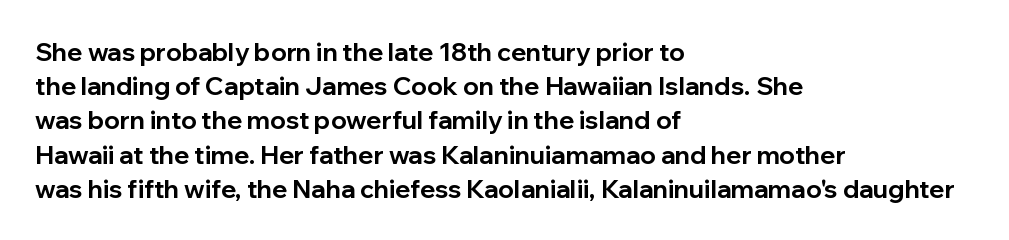
Q: Is the text bold? A: Yes.
Q: Is the text italic (slanted)? A: No, it is upright.
Q: Is the text underlined? A: No.
Q: How is the paragraph aligned? A: Left-aligned.
Q: Is the spacing between letters normal or unusually wide? A: Normal.
Q: Is the spacing between lines tight, normal or loose? A: Normal.
